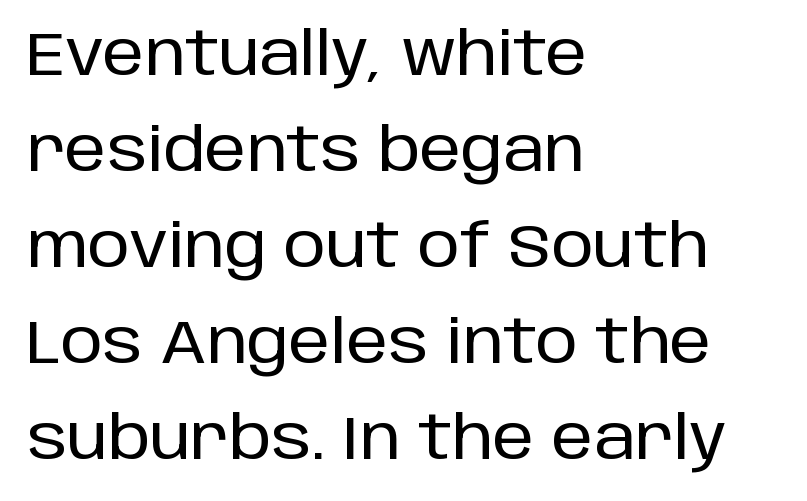
{"serif": "no", "italic": "no", "width": "normal", "stroke_contrast": "low", "x_height": "large", "monospaced": "no", "underline": "no", "align": "left", "line_spacing": "normal", "line_spacing_ratio": 1.6, "letter_spacing": "normal", "letter_spacing_em": 0.0, "glyph_px": 60}
